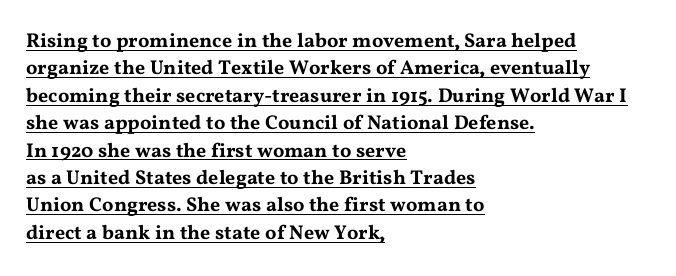
{"italic": "no", "underline": "yes", "align": "left", "line_spacing": "normal", "line_spacing_ratio": 1.37, "letter_spacing": "normal", "letter_spacing_em": 0.0, "glyph_px": 20}
